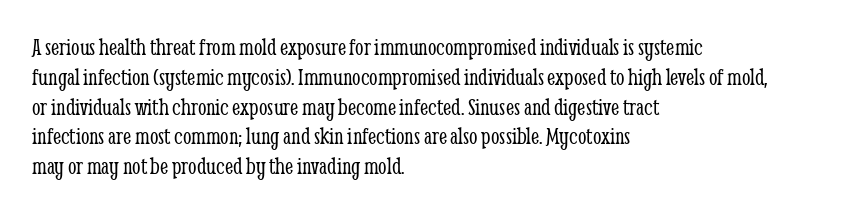
Q: Is the text bold? A: No.
Q: Is the text italic (slanted)? A: No, it is upright.
Q: Is the text underlined? A: No.
Q: How is the paragraph aligned? A: Left-aligned.
Q: Is the spacing between letters normal or unusually wide? A: Normal.
